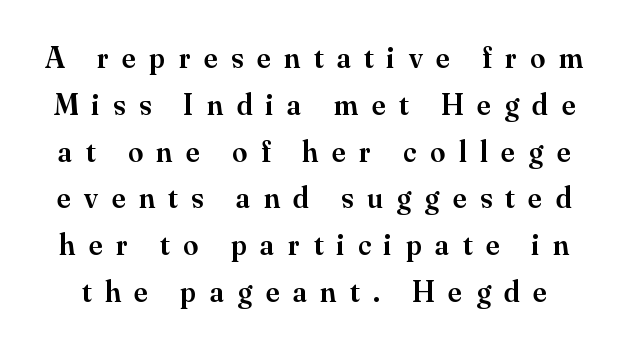
The image shows 30 px semibold serif type, upright; set normal line spacing (1.56x), unusually wide letter spacing (+0.46 em), not underlined; medium stroke contrast and a small x-height.
